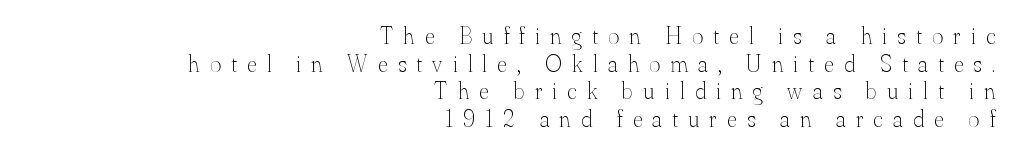
The image shows 24 px text type, upright; set right-aligned, tight line spacing (1.15x), unusually wide letter spacing (+0.43 em), not underlined.
